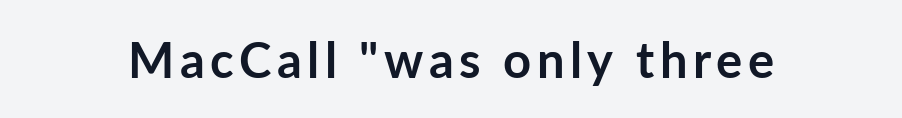
Q: Is the text bold? A: Yes.
Q: Is the text italic (slanted)? A: No, it is upright.
Q: Is the typeface a serif or a sans-serif typeface? A: Sans-serif.
Q: Is the text underlined? A: No.
Q: Width (condensed, normal, or wide)? A: Normal.
Q: Stroke contrast? A: Low.
Q: x-height? A: Medium.
Q: Monospaced? A: No.
